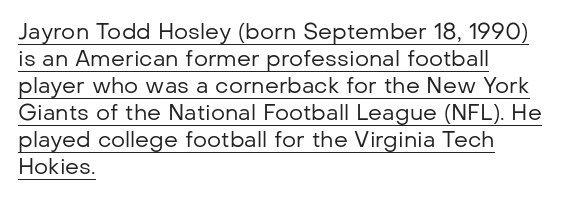
{"italic": "no", "bold": "no", "underline": "yes", "align": "left", "line_spacing_ratio": 1.23, "letter_spacing": "normal", "letter_spacing_em": 0.0, "glyph_px": 22}
